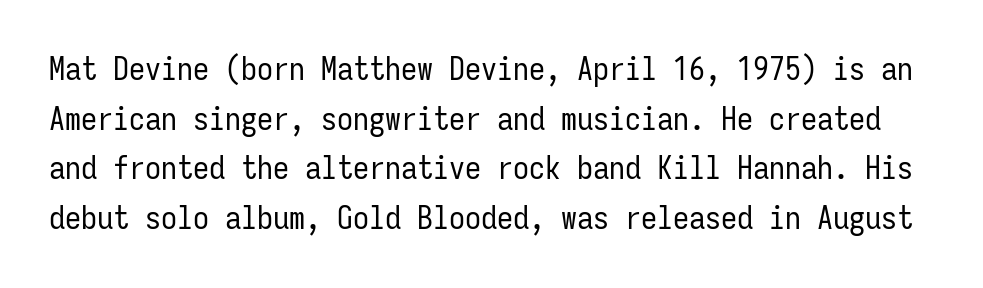
{"serif": "no", "italic": "no", "bold": "no", "weight": "regular", "width": "condensed", "stroke_contrast": "low", "x_height": "medium", "monospaced": "yes", "underline": "no", "line_spacing": "normal", "line_spacing_ratio": 1.55, "letter_spacing": "normal", "letter_spacing_em": 0.0, "glyph_px": 32}
